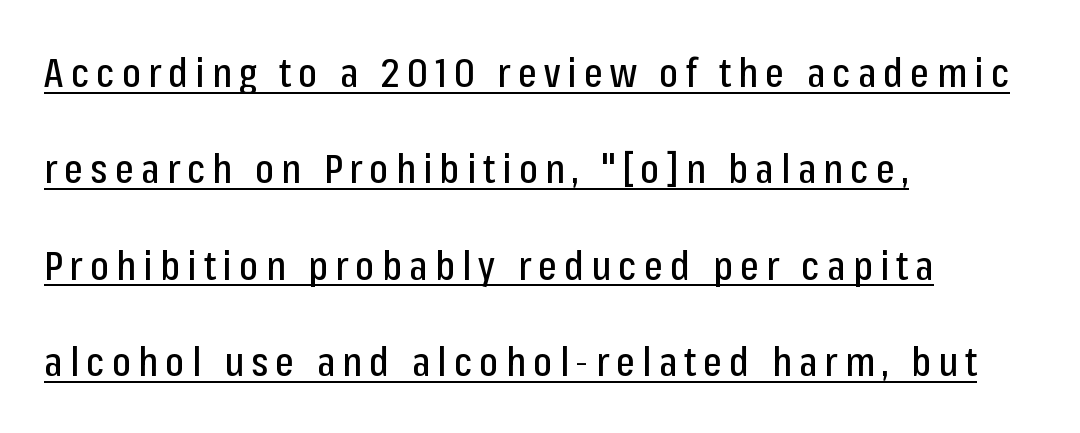
Does the leading feel generous? Absolutely, it's lavish. A typesetter would call this proportional, since set widths differ per character. This is underlined copy, the kind a proofreader might mark for attention. Serifs: no, the terminals of the letterforms are clean.
